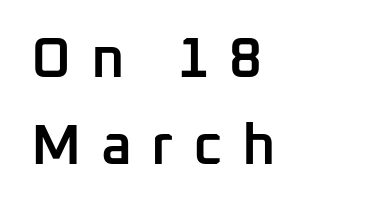
{"serif": "no", "italic": "no", "bold": "semi", "weight": "semibold", "width": "normal", "stroke_contrast": "low", "x_height": "medium", "monospaced": "no", "underline": "no", "align": "left", "line_spacing": "normal", "line_spacing_ratio": 1.53, "letter_spacing": "wide", "letter_spacing_em": 0.34, "glyph_px": 57}
